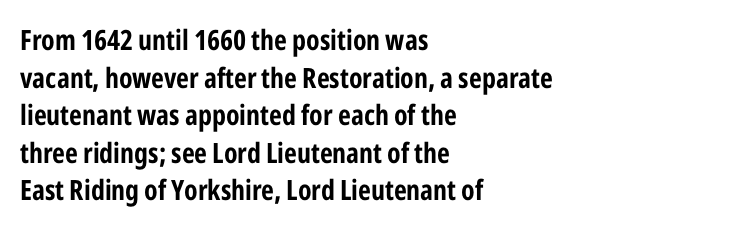
The line texture is even and compact thanks to regular tracking. A dark, heavy texture on the line: the type is bold. A student would call this left alignment; a typographer would say flush left, rag right. These lines sit exactly where default settings would place them. Descender tails drop into unmarked territory. Are there feet on the stems? There aren't — it's a sans.
